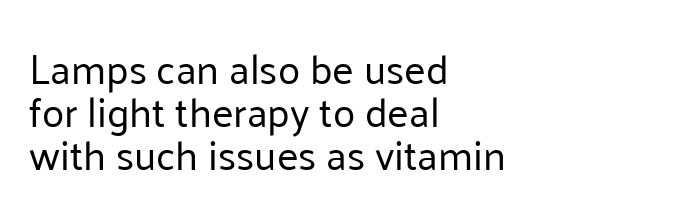
The image shows 41 px regular-weight sans-serif type, upright; set left-aligned, tight line spacing (1.05x), normal letter spacing, not underlined; low stroke contrast and a medium x-height.
